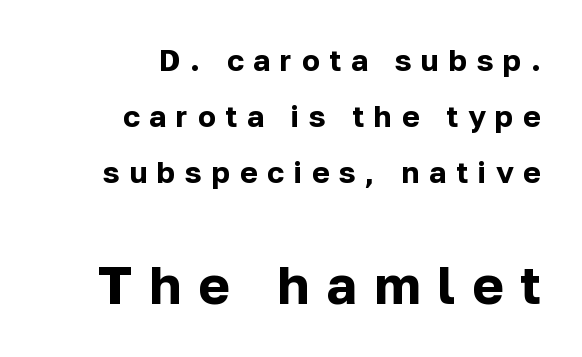
Is the type bold? Yes — the strokes are clearly thick and heavy. The rendering uses natural spacing where letterforms have individual widths. Quick note: underline off. The paragraph shown leans on its right margin.
